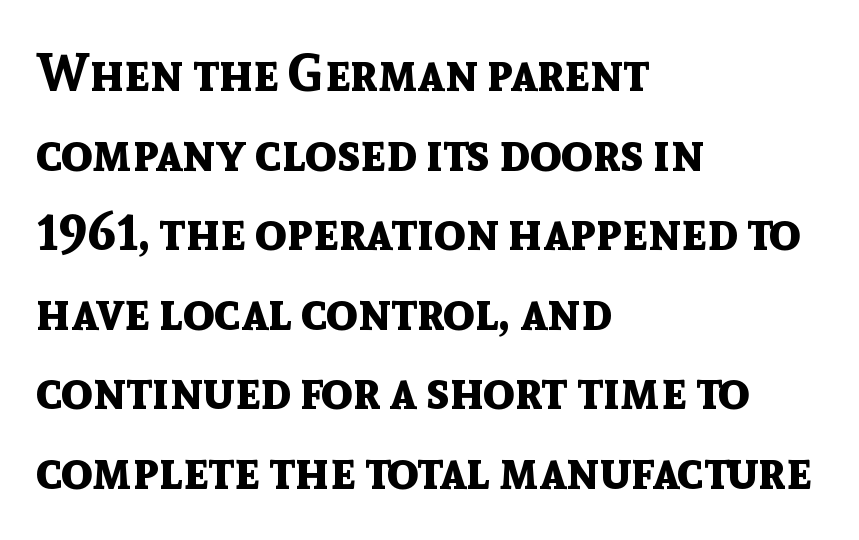
Q: Is the text bold? A: Yes.
Q: Is the text italic (slanted)? A: No, it is upright.
Q: Is the typeface a serif or a sans-serif typeface? A: Sans-serif.
Q: Is the text underlined? A: No.
Q: How is the paragraph aligned? A: Left-aligned.
Q: Is the spacing between letters normal or unusually wide? A: Normal.
Q: Is the spacing between lines tight, normal or loose? A: Normal.
Q: Width (condensed, normal, or wide)? A: Normal.
Q: x-height? A: Medium.
Q: Monospaced? A: No.
